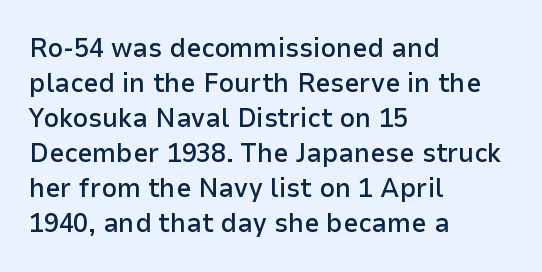
The image shows 27 px text type, upright; set left-aligned, normal line spacing (1.3x), normal letter spacing, not underlined.
